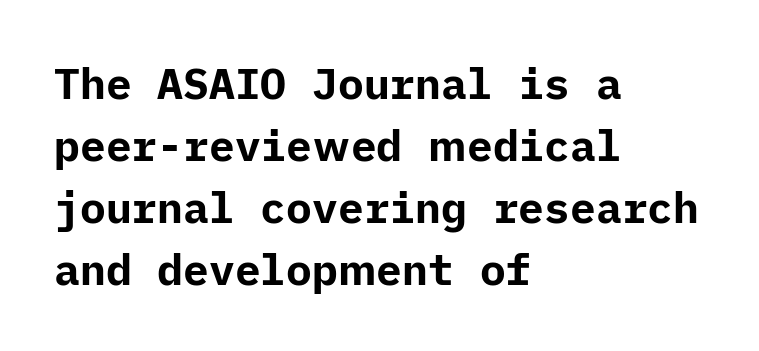
Q: Is the text bold? A: Yes.
Q: Is the text italic (slanted)? A: No, it is upright.
Q: Is the typeface a serif or a sans-serif typeface? A: Sans-serif.
Q: Is the text underlined? A: No.
Q: How is the paragraph aligned? A: Left-aligned.
Q: Is the spacing between letters normal or unusually wide? A: Normal.
Q: Is the spacing between lines tight, normal or loose? A: Normal.
Q: Width (condensed, normal, or wide)? A: Normal.
Q: Stroke contrast? A: Low.
Q: x-height? A: Medium.
